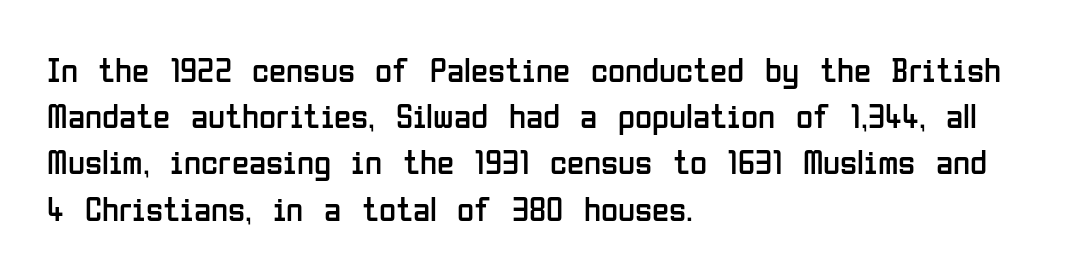
Q: Is the text bold? A: No.
Q: Is the text italic (slanted)? A: No, it is upright.
Q: Is the typeface a serif or a sans-serif typeface? A: Sans-serif.
Q: Is the text underlined? A: No.
Q: How is the paragraph aligned? A: Left-aligned.
Q: Is the spacing between letters normal or unusually wide? A: Normal.
Q: Is the spacing between lines tight, normal or loose? A: Normal.
Q: Width (condensed, normal, or wide)? A: Condensed.
Q: Stroke contrast? A: Low.
Q: x-height? A: Medium.
Q: Monospaced? A: No.
